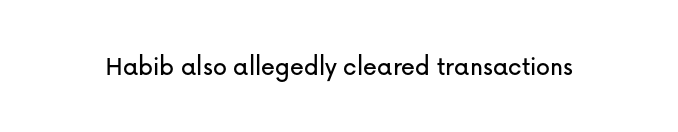
Tracking here is standard; glyphs follow each other at the usual distance. You can tell it's not italic because the verticals are truly vertical. Typographically, this falls in the sans-serif category. The letters advance in unequal steps, a hallmark of proportional type. No word sits above an underline.
